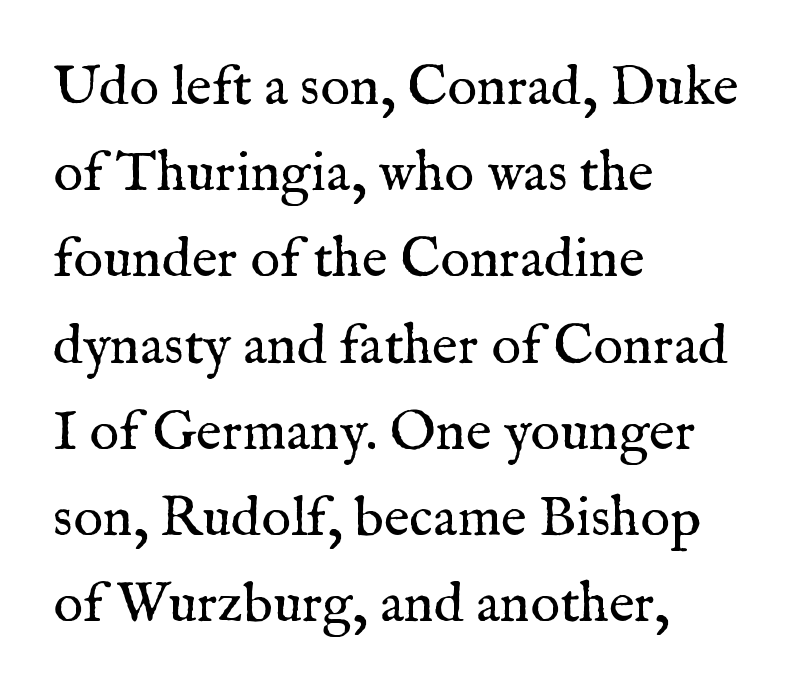
{"serif": "yes", "italic": "no", "bold": "no", "weight": "regular", "width": "normal", "stroke_contrast": "medium", "x_height": "medium", "monospaced": "no", "underline": "no", "align": "left", "line_spacing": "normal", "line_spacing_ratio": 1.54, "letter_spacing": "normal", "letter_spacing_em": 0.0, "glyph_px": 56}
